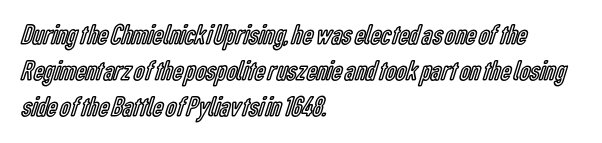
Observe the ordinary spacing: letters are neighbours, not strangers. Nobody drew a line under any word here. This sample keeps an unexceptional amount of space between lines. The rendering anchors every line to the left-hand side. Here the designer chose a conventional face with non-uniform glyph widths.
